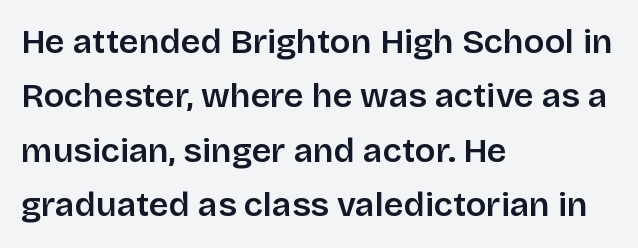
The image shows 34 px semibold sans-serif type, upright; set left-aligned, normal line spacing (1.6x), normal letter spacing, not underlined; low stroke contrast and a large x-height.
